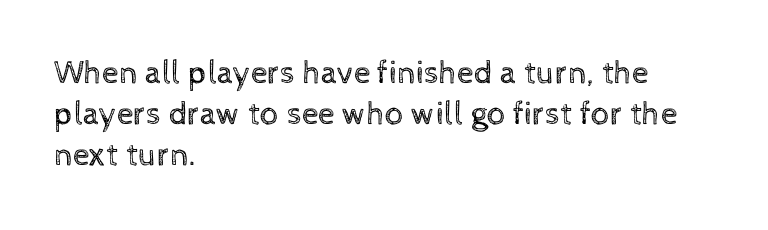
{"italic": "no", "bold": "no", "weight": "regular", "width": "normal", "x_height": "medium", "monospaced": "no", "underline": "no", "align": "left", "line_spacing": "normal", "line_spacing_ratio": 1.25, "letter_spacing": "normal", "letter_spacing_em": 0.0, "glyph_px": 33}
